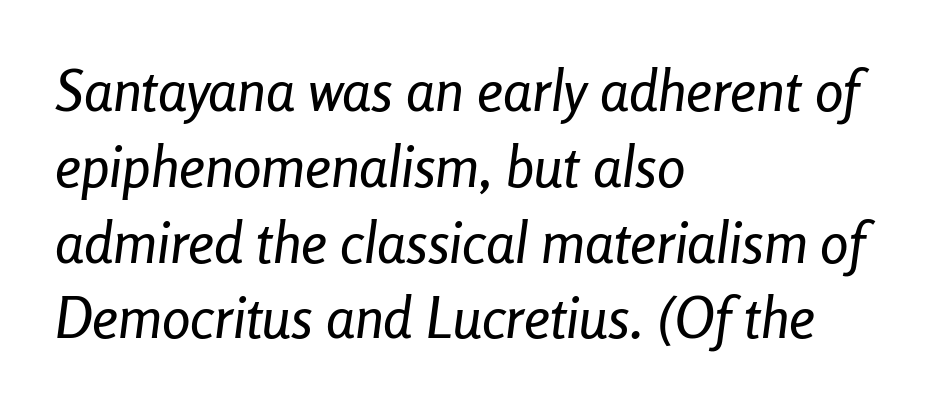
Q: Is the text italic (slanted)? A: Yes, it leans right by about 8 degrees.
Q: Is the text underlined? A: No.
Q: How is the paragraph aligned? A: Left-aligned.
Q: Is the spacing between letters normal or unusually wide? A: Normal.
Q: Is the spacing between lines tight, normal or loose? A: Normal.
Q: Width (condensed, normal, or wide)? A: Condensed.
Q: Stroke contrast? A: Low.
Q: x-height? A: Medium.
Q: Monospaced? A: No.
